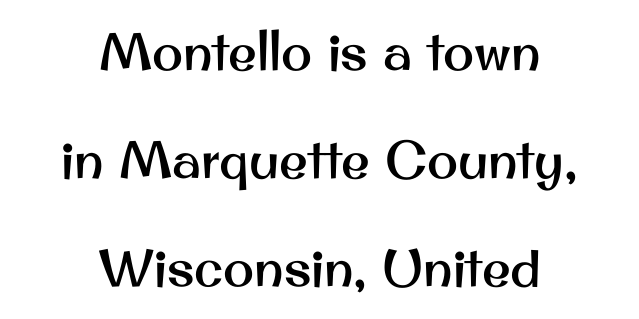
Q: Is the text italic (slanted)? A: No, it is upright.
Q: Is the typeface a serif or a sans-serif typeface? A: Sans-serif.
Q: Is the text underlined? A: No.
Q: How is the paragraph aligned? A: Centered.
Q: Is the spacing between letters normal or unusually wide? A: Normal.
Q: Is the spacing between lines tight, normal or loose? A: Loose.
Q: Width (condensed, normal, or wide)? A: Normal.
Q: Stroke contrast? A: Medium.
Q: x-height? A: Small.
Q: Monospaced? A: No.
